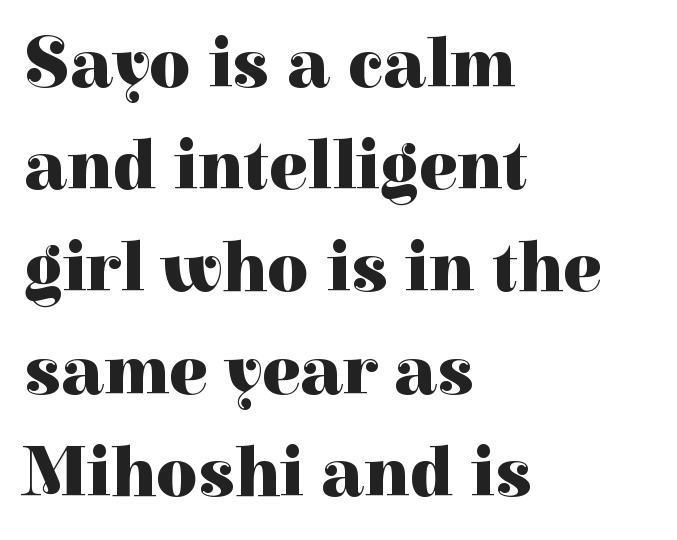
The rendering keeps characters at their native spacing. Vertical spacing — default. Pretty heavy lettering here — definitely bold. Do the letters lean? They stand straight. Think of a printed novel: that variable character pitch is what you see here.
